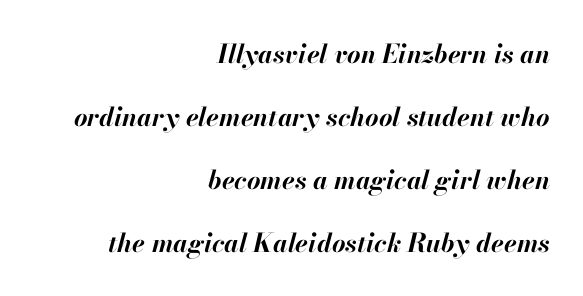
Tracking value appears to be zero — textbook default spacing. The rendering uses a bold face; every stroke is thick and dark. Glance below the letters and you will spot only blank space. Line endings align vertically; line beginnings do not. The line-height multiplier appears high, well above default.
